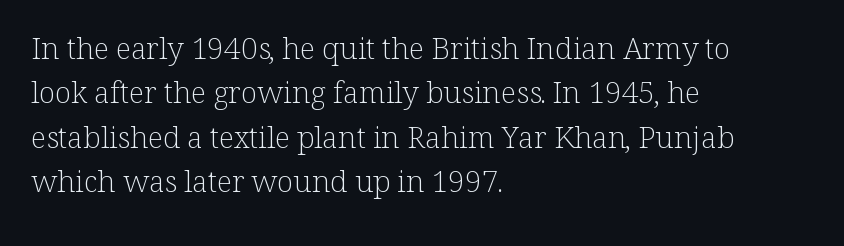
{"serif": "yes", "italic": "no", "bold": "no", "weight": "light", "width": "normal", "stroke_contrast": "low", "x_height": "medium", "monospaced": "no", "underline": "no", "align": "left", "line_spacing": "normal", "line_spacing_ratio": 1.48, "letter_spacing": "normal", "letter_spacing_em": 0.0, "glyph_px": 30}
